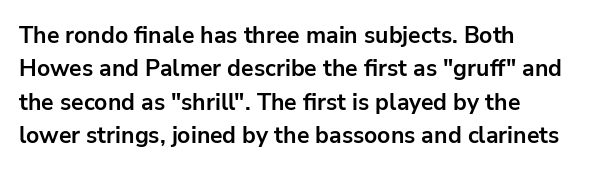
{"italic": "no", "bold": "yes", "underline": "no", "align": "left", "line_spacing": "normal", "line_spacing_ratio": 1.45, "letter_spacing": "normal", "letter_spacing_em": 0.0, "glyph_px": 23}
